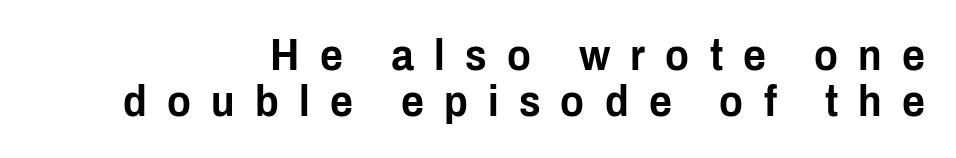
{"serif": "no", "italic": "no", "width": "condensed", "stroke_contrast": "low", "x_height": "medium", "monospaced": "no", "underline": "no", "align": "right", "line_spacing": "tight", "line_spacing_ratio": 1.05, "letter_spacing": "wide", "letter_spacing_em": 0.46, "glyph_px": 44}
